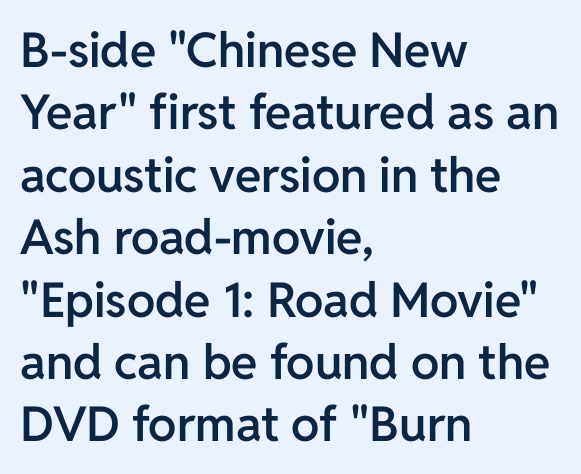
The image shows 48 px semibold sans-serif type, upright; set left-aligned, normal line spacing (1.3x), normal letter spacing, not underlined; low stroke contrast and a medium x-height.
